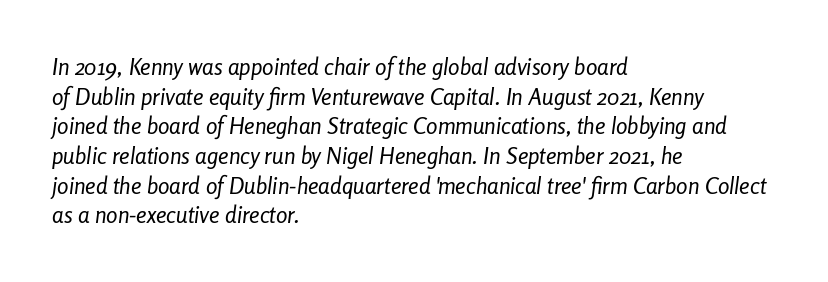
Q: Is the text bold? A: No.
Q: Is the text italic (slanted)? A: Yes, it leans right by about 8 degrees.
Q: Is the text underlined? A: No.
Q: How is the paragraph aligned? A: Left-aligned.
Q: Is the spacing between letters normal or unusually wide? A: Normal.
Q: Is the spacing between lines tight, normal or loose? A: Normal.
